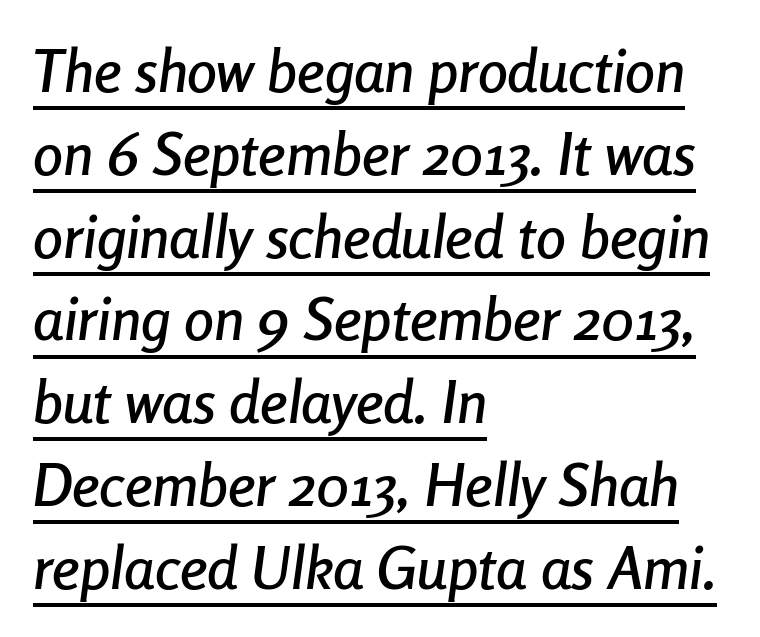
Is the letter spacing exaggerated? No — it looks like the ordinary default. In CSS terms this would be text-align: left. Reading down the column, the eye jumps a familiar distance to each next line. These characters rest on top of a visible drawn line.
